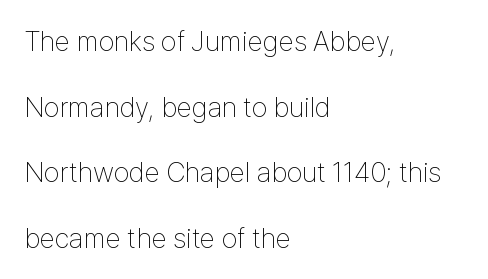
The image shows 28 px thin, condensed sans-serif type, upright; set left-aligned, loose line spacing (2.34x), normal letter spacing, not underlined; low stroke contrast and a medium x-height.
